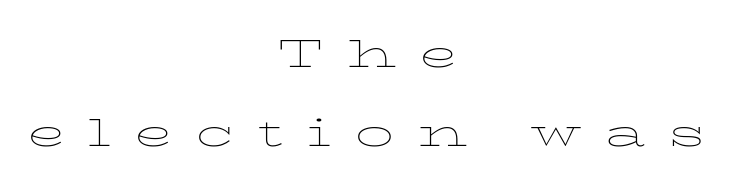
{"italic": "no", "bold": "no", "weight": "thin", "width": "wide", "stroke_contrast": "low", "x_height": "medium", "monospaced": "no", "underline": "no", "align": "center", "line_spacing": "normal", "line_spacing_ratio": 1.54, "letter_spacing": "wide", "letter_spacing_em": 0.45, "glyph_px": 51}
